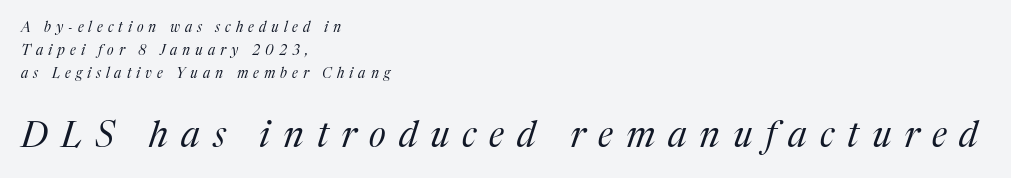
Q: Is the text bold? A: No.
Q: Is the text italic (slanted)? A: Yes, it leans right by about 17 degrees.
Q: Is the typeface a serif or a sans-serif typeface? A: Serif.
Q: Is the text underlined? A: No.
Q: How is the paragraph aligned? A: Left-aligned.
Q: Is the spacing between letters normal or unusually wide? A: Unusually wide.
Q: Is the spacing between lines tight, normal or loose? A: Normal.
Q: Which block of text is set in a larger size, the first (top) or the second (bottom)? A: The second (bottom) one.
Q: Width (condensed, normal, or wide)? A: Normal.
Q: Stroke contrast? A: Medium.
Q: x-height? A: Medium.
Q: Monospaced? A: No.
